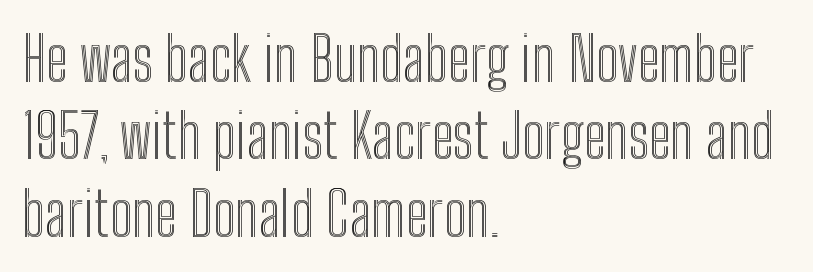
Nope, not italic — everything's standing straight. Is this a fixed-width face? No — the glyphs have proportional, varying widths. Evenly set lines give the paragraph a standard silhouette. Is the block centered? No — it sits flush against the left margin. Bare-footed words on every line.
